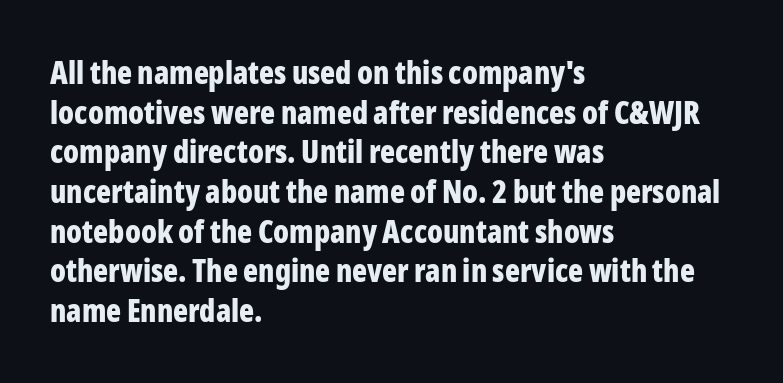
Q: Is the text bold? A: Yes.
Q: Is the text italic (slanted)? A: No, it is upright.
Q: Is the typeface a serif or a sans-serif typeface? A: Sans-serif.
Q: Is the text underlined? A: No.
Q: How is the paragraph aligned? A: Left-aligned.
Q: Is the spacing between letters normal or unusually wide? A: Normal.
Q: Is the spacing between lines tight, normal or loose? A: Normal.
Q: Width (condensed, normal, or wide)? A: Condensed.
Q: Stroke contrast? A: Low.
Q: x-height? A: Medium.
Q: Monospaced? A: No.
